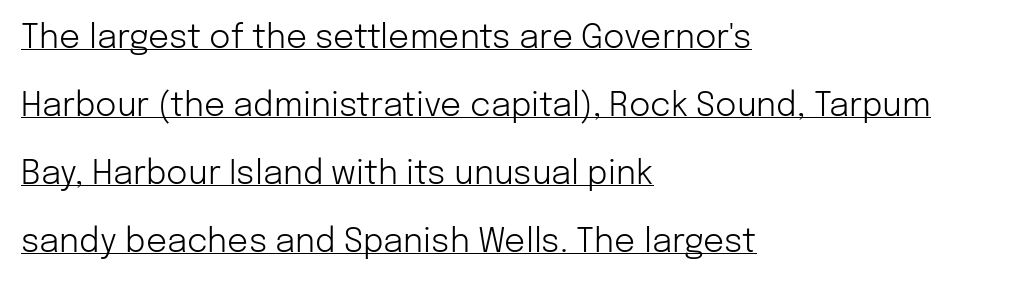
Horizontal bands of white between lines are thick stripes. Tall strokes in this sample are plumb rather than angled. This sample has the flowing, uneven cadence of proportional lettering. The type family on display is of the sans-serif kind.
